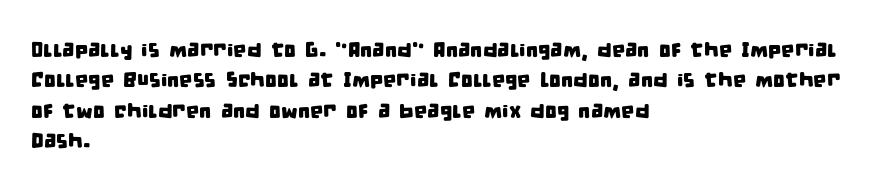
{"underline": "no", "align": "left", "line_spacing": "normal", "line_spacing_ratio": 1.45, "letter_spacing": "normal", "letter_spacing_em": 0.0, "glyph_px": 21}
